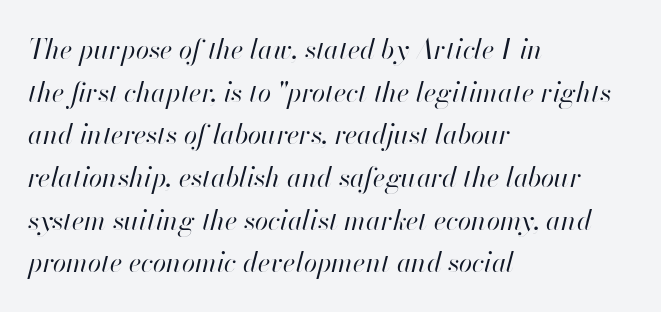
Q: Is the text bold? A: No.
Q: Is the text italic (slanted)? A: Yes, it leans right by about 13 degrees.
Q: Is the text underlined? A: No.
Q: How is the paragraph aligned? A: Left-aligned.
Q: Is the spacing between letters normal or unusually wide? A: Normal.
Q: Is the spacing between lines tight, normal or loose? A: Normal.
